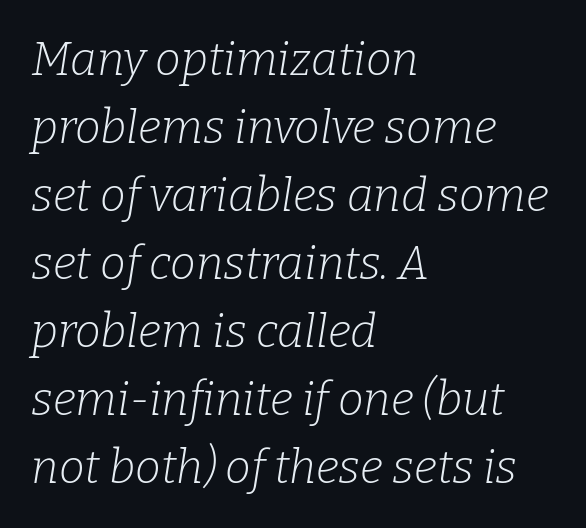
The image shows 46 px light serif type, italic (leaning right); set left-aligned, normal line spacing (1.48x), normal letter spacing, not underlined; low stroke contrast and a medium x-height.
